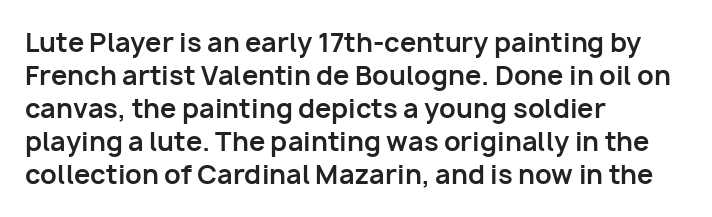
The leading is moderate, giving the passage an even texture. A dark, heavy texture on the line: the type is bold. Descenders hang freely into open space. Letter spacing: default. Notice how the passage keeps a crisp vertical edge on the left only. This is roman type, the default non-slanted kind.
